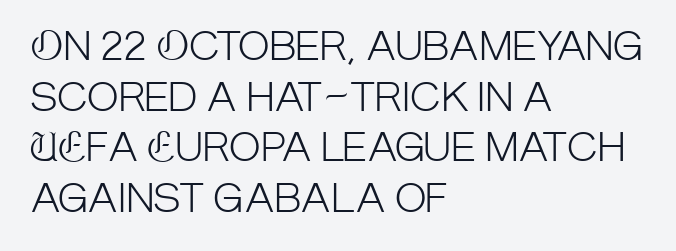
Q: Is the text bold? A: No.
Q: Is the text italic (slanted)? A: No, it is upright.
Q: Is the typeface a serif or a sans-serif typeface? A: Sans-serif.
Q: Is the text underlined? A: No.
Q: How is the paragraph aligned? A: Left-aligned.
Q: Is the spacing between letters normal or unusually wide? A: Normal.
Q: Is the spacing between lines tight, normal or loose? A: Normal.
Q: Width (condensed, normal, or wide)? A: Condensed.
Q: Stroke contrast? A: Low.
Q: x-height? A: Large.
Q: Monospaced? A: No.
